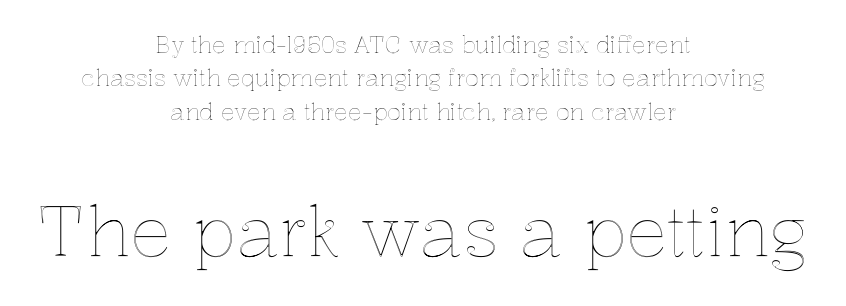
Q: Is the text italic (slanted)? A: No, it is upright.
Q: Is the text underlined? A: No.
Q: How is the paragraph aligned? A: Centered.
Q: Is the spacing between letters normal or unusually wide? A: Normal.
Q: Is the spacing between lines tight, normal or loose? A: Normal.
Q: Which block of text is set in a larger size, the first (top) or the second (bottom)? A: The second (bottom) one.
Q: Width (condensed, normal, or wide)? A: Normal.
Q: x-height? A: Medium.
Q: Monospaced? A: No.
